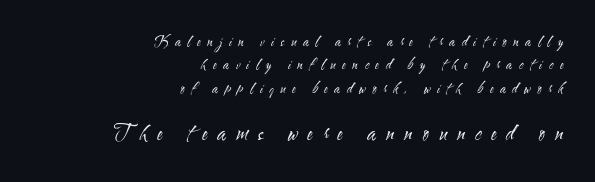
{"bold": "no", "underline": "no", "align": "right", "line_spacing": "normal", "line_spacing_ratio": 1.67, "letter_spacing": "wide", "letter_spacing_em": 0.48, "larger_block": "second", "size_ratio": 1.5, "glyph_px": 21}
